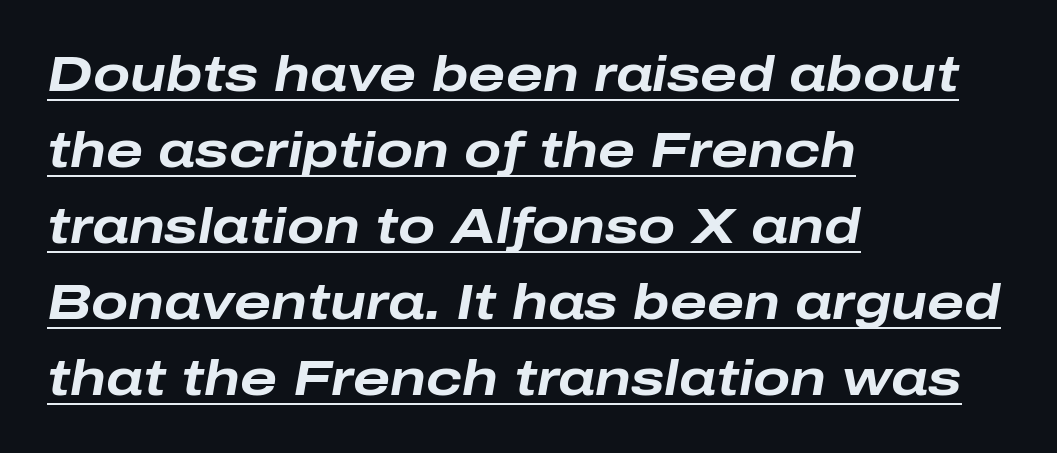
Q: Is the text bold? A: Yes.
Q: Is the text italic (slanted)? A: Yes, it leans right by about 10 degrees.
Q: Is the text underlined? A: Yes.
Q: How is the paragraph aligned? A: Left-aligned.
Q: Is the spacing between letters normal or unusually wide? A: Normal.
Q: Is the spacing between lines tight, normal or loose? A: Normal.
Q: Width (condensed, normal, or wide)? A: Wide.
Q: Stroke contrast? A: Low.
Q: x-height? A: Medium.
Q: Monospaced? A: No.
